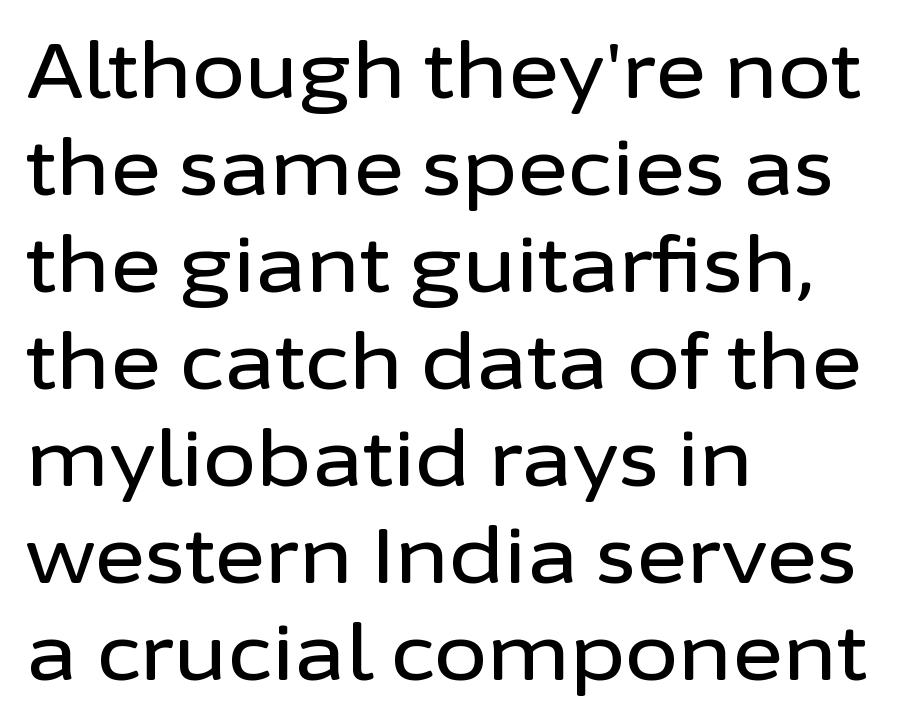
Glyph-to-glyph distance matches everyday printed text. What's the leading like? Ordinary, nothing unusual. Caption: multi-line text, flush left, ragged right. This rendering features lettering with no underline. The face used here is proportionally spaced, like ordinary book or web type. The type sits square on the baseline with zero lean.
